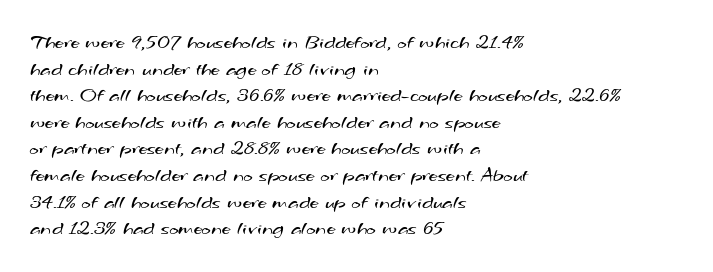
Q: Is the text bold? A: No.
Q: Is the text underlined? A: No.
Q: How is the paragraph aligned? A: Left-aligned.
Q: Is the spacing between letters normal or unusually wide? A: Normal.
Q: Is the spacing between lines tight, normal or loose? A: Normal.
